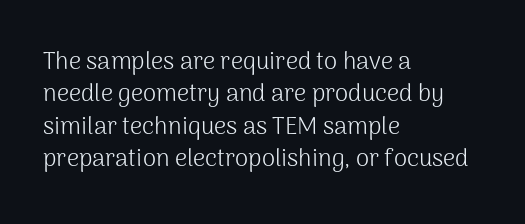
Q: Is the text bold? A: No.
Q: Is the text italic (slanted)? A: No, it is upright.
Q: Is the text underlined? A: No.
Q: How is the paragraph aligned? A: Left-aligned.
Q: Is the spacing between letters normal or unusually wide? A: Normal.
Q: Is the spacing between lines tight, normal or loose? A: Normal.
